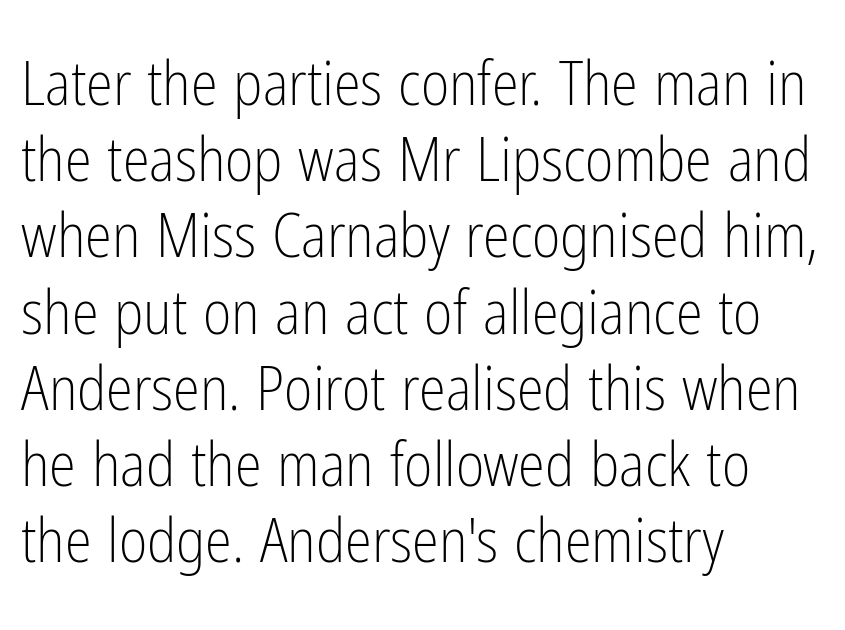
The image shows 61 px light, condensed sans-serif type, upright; set left-aligned, normal line spacing (1.25x), normal letter spacing, not underlined; low stroke contrast and a medium x-height.
